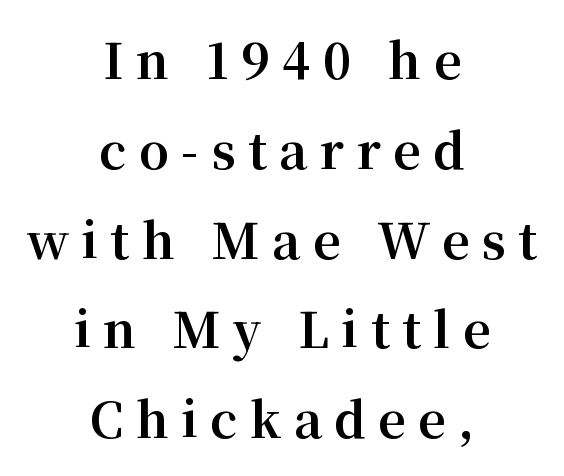
Q: Is the text bold? A: Yes.
Q: Is the text italic (slanted)? A: No, it is upright.
Q: Is the typeface a serif or a sans-serif typeface? A: Serif.
Q: Is the text underlined? A: No.
Q: How is the paragraph aligned? A: Centered.
Q: Is the spacing between letters normal or unusually wide? A: Unusually wide.
Q: Width (condensed, normal, or wide)? A: Normal.
Q: Stroke contrast? A: Medium.
Q: x-height? A: Medium.
Q: Monospaced? A: No.
